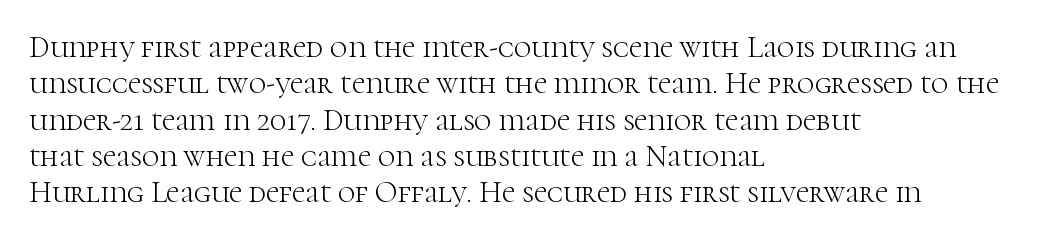
The image shows 30 px light serif type, upright; set left-aligned, line spacing 1.21x, normal letter spacing, not underlined; high stroke contrast and a medium x-height.
